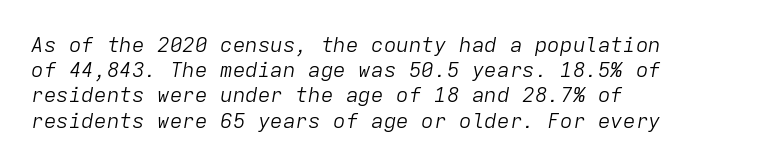
The image shows 21 px text type, italic (leaning right); set left-aligned, line spacing 1.2x, normal letter spacing, not underlined.
